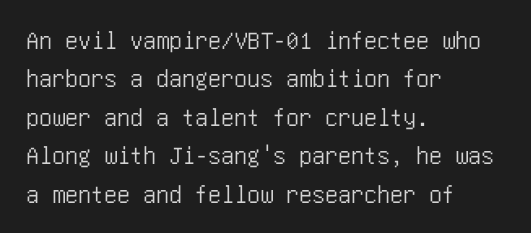
{"italic": "no", "underline": "no", "align": "left", "line_spacing": "normal", "line_spacing_ratio": 1.48, "letter_spacing": "normal", "letter_spacing_em": 0.0, "glyph_px": 26}
